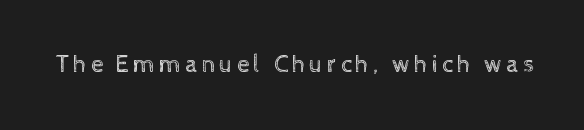
The image shows 25 px text type, upright; set not underlined.
